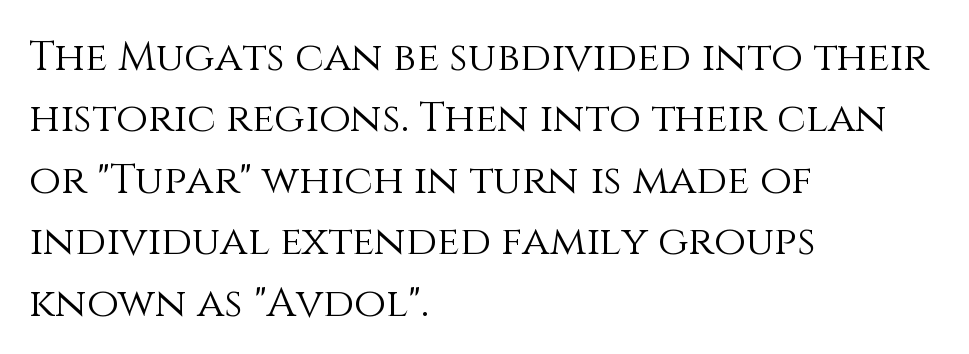
{"italic": "no", "bold": "no", "weight": "light", "width": "normal", "stroke_contrast": "medium", "x_height": "large", "monospaced": "no", "underline": "no", "align": "left", "line_spacing": "normal", "line_spacing_ratio": 1.5, "letter_spacing": "normal", "letter_spacing_em": 0.0, "glyph_px": 41}
